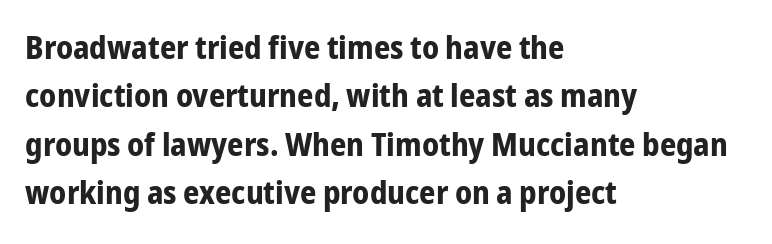
In terms of leading, this rendering sits right in the middle. Heft: maximum for text — a bold. This rendering features lettering with no underline. This rendering employs a face without finishing strokes, i.e., a sans-serif. The text block is weighted toward the left margin, trailing off unevenly rightward.
